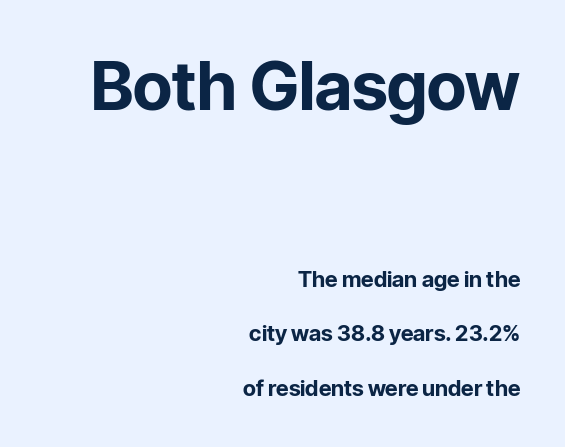
Q: Is the text bold? A: Yes.
Q: Is the text italic (slanted)? A: No, it is upright.
Q: Is the typeface a serif or a sans-serif typeface? A: Sans-serif.
Q: Is the text underlined? A: No.
Q: How is the paragraph aligned? A: Right-aligned.
Q: Is the spacing between letters normal or unusually wide? A: Normal.
Q: Is the spacing between lines tight, normal or loose? A: Loose.
Q: Which block of text is set in a larger size, the first (top) or the second (bottom)? A: The first (top) one.
Q: Width (condensed, normal, or wide)? A: Normal.
Q: Stroke contrast? A: Low.
Q: x-height? A: Medium.
Q: Monospaced? A: No.
